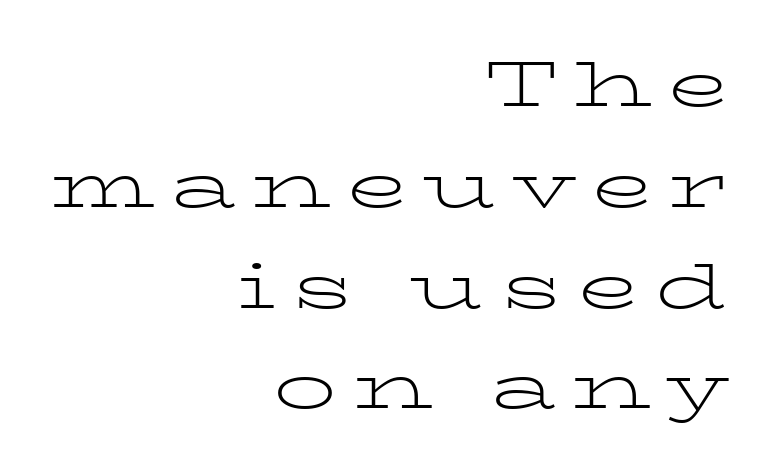
Italic? Not at all — the glyphs are vertical. The weight tops out at a normal text grade. The glyphs in this specimen are seriffed. You could not count columns in this text — the font is proportionally spaced. The baseline area is clear. Caption: expanded tracking, letters set apart.
